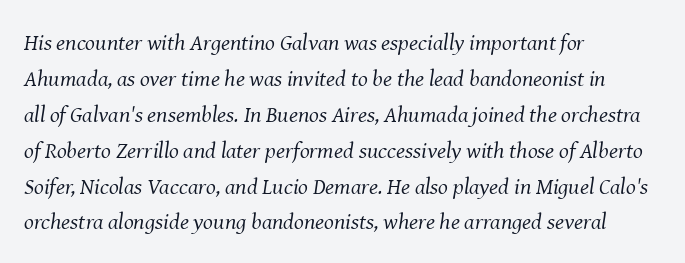
The image shows 23 px text type, italic (leaning right); set left-aligned, normal line spacing (1.56x), normal letter spacing, not underlined.
